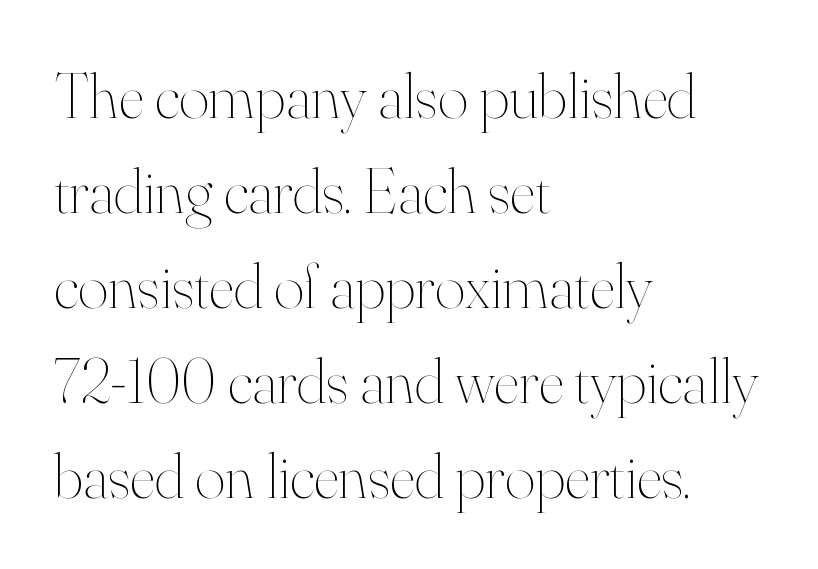
{"italic": "no", "bold": "no", "weight": "thin", "width": "normal", "stroke_contrast": "high", "x_height": "small", "monospaced": "no", "underline": "no", "align": "left", "line_spacing": "normal", "line_spacing_ratio": 1.46, "letter_spacing": "normal", "letter_spacing_em": 0.0, "glyph_px": 65}
